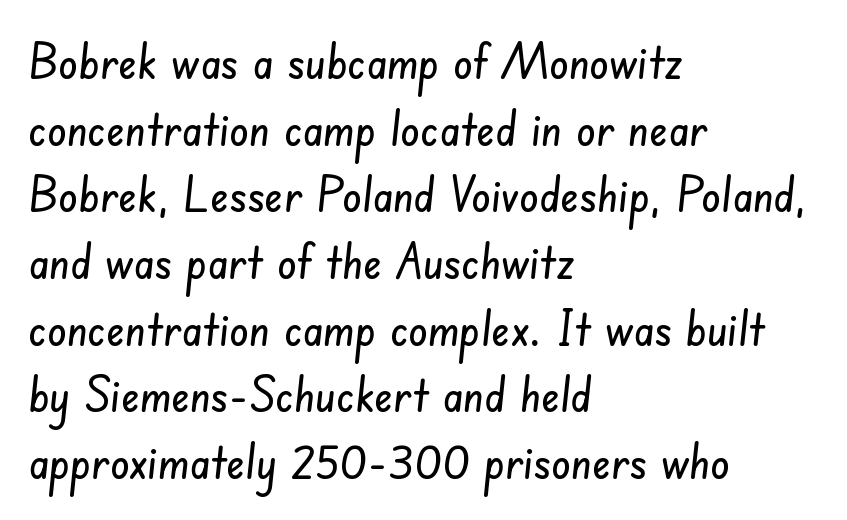
The gaps between neighbouring characters are ordinary and unremarkable. Descenders are the only things crossing below the line. Observe the absence of serifs on each vertical stroke in this sample. The text block is weighted toward the left margin, trailing off unevenly rightward. Is this a fixed-width face? No — the glyphs have proportional, varying widths.
